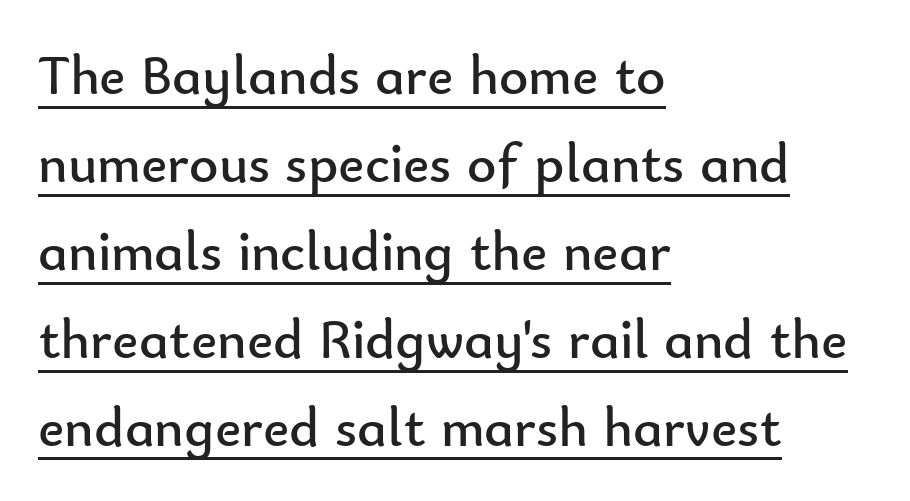
{"serif": "no", "italic": "no", "bold": "no", "weight": "regular", "width": "normal", "stroke_contrast": "low", "x_height": "small", "monospaced": "no", "underline": "yes", "align": "left", "line_spacing": "normal", "line_spacing_ratio": 1.57, "letter_spacing": "normal", "letter_spacing_em": 0.0, "glyph_px": 56}
